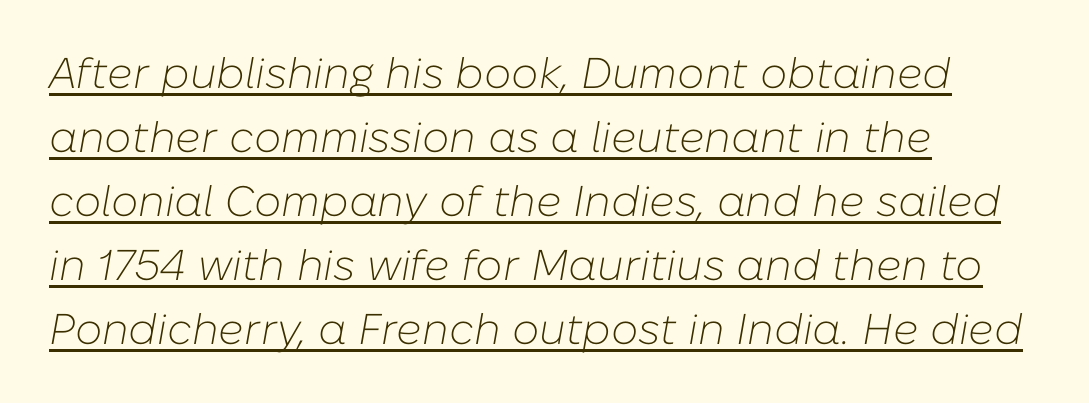
One-word summary of the alignment: left. Proportional: the letters do not fall into vertical columns. This sample keeps an unexceptional amount of space between lines. The face used here has a pronounced slope to its letters.
